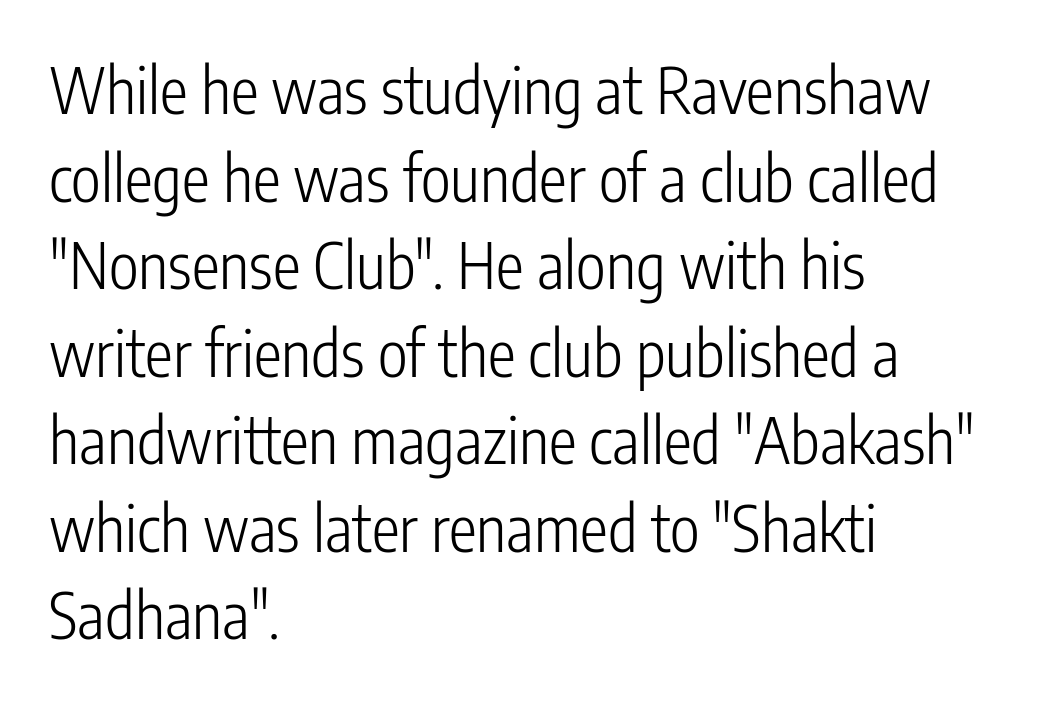
The image shows 63 px light, condensed sans-serif type, upright; set left-aligned, normal line spacing (1.39x), normal letter spacing, not underlined; low stroke contrast and a medium x-height.
